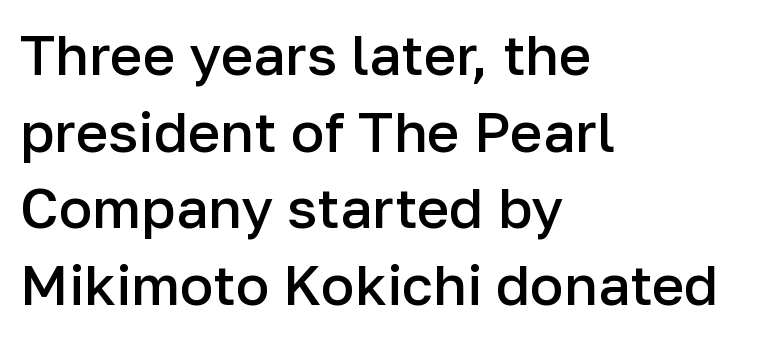
Classification — sans serif. The rendering uses a moderate line-height, typical for paragraphs. The characters look somewhat weighty, a semibold short of true bold. Compared with a centered layout, this one pins lines to the left instead. Rendered with straight, roman letterforms.
